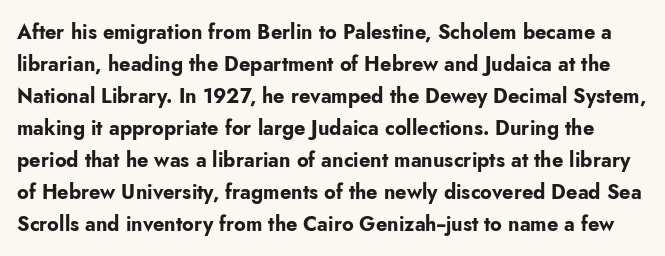
The characters look thick and weighty, a clear bold. The lettering holds an erect, upright posture throughout. Descender tails drop into unmarked territory. This rendering leaves character spacing at its baseline value.
